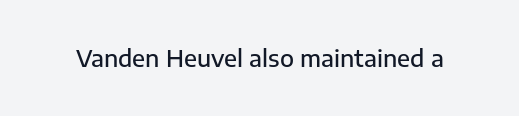
No extra tracking has been applied to these lines. The area under the type is left untouched. Weight: semibold (demi). If you drew a line through each stem, it would be perfectly vertical.
